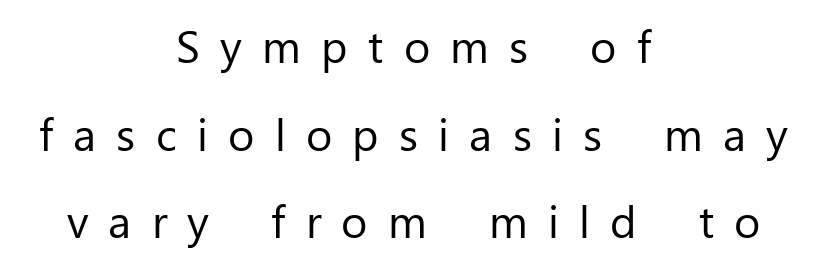
The image shows 45 px regular-weight sans-serif type, upright; set centered, loose line spacing (1.95x), unusually wide letter spacing (+0.45 em), not underlined; low stroke contrast and a medium x-height.
